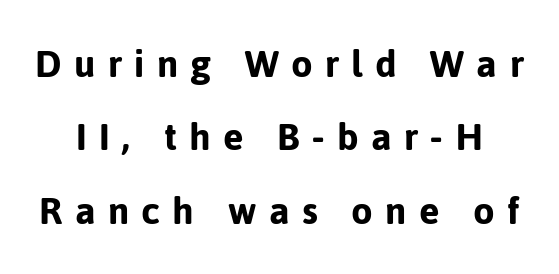
The image shows 44 px sans-serif type, upright; set normal line spacing (1.67x), unusually wide letter spacing (+0.28 em), not underlined; low stroke contrast and a medium x-height.
